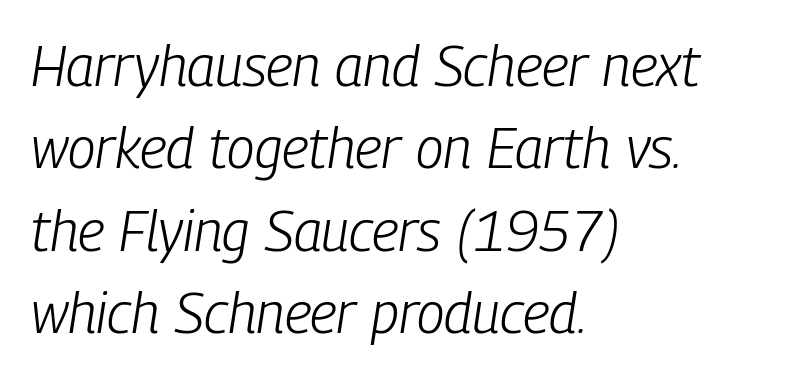
Q: Is the text bold? A: No.
Q: Is the text italic (slanted)? A: Yes, it leans right by about 9 degrees.
Q: Is the text underlined? A: No.
Q: How is the paragraph aligned? A: Left-aligned.
Q: Is the spacing between letters normal or unusually wide? A: Normal.
Q: Is the spacing between lines tight, normal or loose? A: Normal.
Q: Width (condensed, normal, or wide)? A: Condensed.
Q: Stroke contrast? A: Low.
Q: x-height? A: Medium.
Q: Monospaced? A: No.
